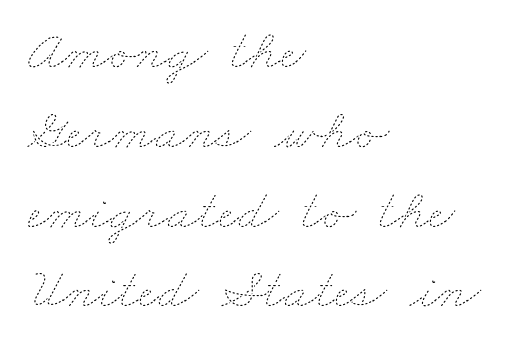
{"bold": "no", "weight": "thin", "width": "wide", "stroke_contrast": "low", "x_height": "small", "monospaced": "no", "underline": "no", "align": "left", "line_spacing": "normal", "line_spacing_ratio": 1.4, "letter_spacing": "normal", "letter_spacing_em": 0.0, "glyph_px": 57}
